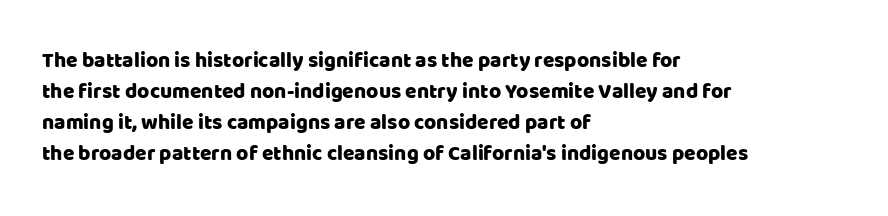
{"italic": "no", "underline": "no", "align": "left", "line_spacing": "normal", "line_spacing_ratio": 1.48, "letter_spacing": "normal", "letter_spacing_em": 0.0, "glyph_px": 21}
